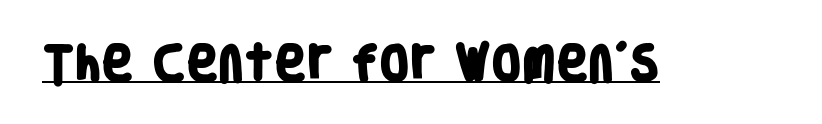
Q: Is the text bold? A: Yes.
Q: Is the typeface a serif or a sans-serif typeface? A: Sans-serif.
Q: Is the text underlined? A: Yes.
Q: Is the spacing between letters normal or unusually wide? A: Normal.
Q: Width (condensed, normal, or wide)? A: Condensed.
Q: Stroke contrast? A: Low.
Q: x-height? A: Large.
Q: Monospaced? A: No.
